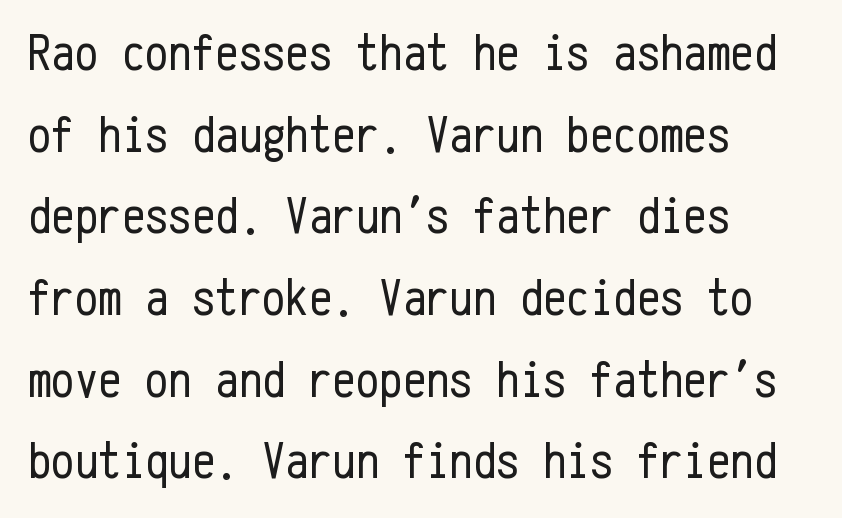
Q: Is the text bold? A: No.
Q: Is the text italic (slanted)? A: No, it is upright.
Q: Is the typeface a serif or a sans-serif typeface? A: Sans-serif.
Q: Is the text underlined? A: No.
Q: How is the paragraph aligned? A: Left-aligned.
Q: Is the spacing between letters normal or unusually wide? A: Normal.
Q: Is the spacing between lines tight, normal or loose? A: Normal.
Q: Width (condensed, normal, or wide)? A: Condensed.
Q: Stroke contrast? A: Low.
Q: x-height? A: Medium.
Q: Monospaced? A: Yes.
